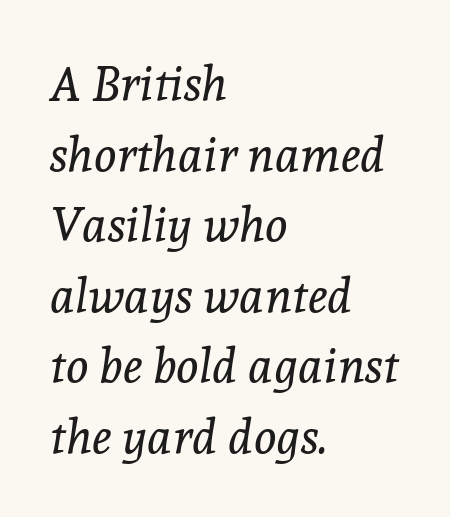
{"serif": "yes", "italic": "yes", "lean": "right", "slant_degrees": 8, "bold": "no", "weight": "regular", "width": "normal", "x_height": "medium", "monospaced": "no", "underline": "no", "align": "left", "line_spacing": "normal", "line_spacing_ratio": 1.47, "letter_spacing": "normal", "letter_spacing_em": 0.0, "glyph_px": 48}
